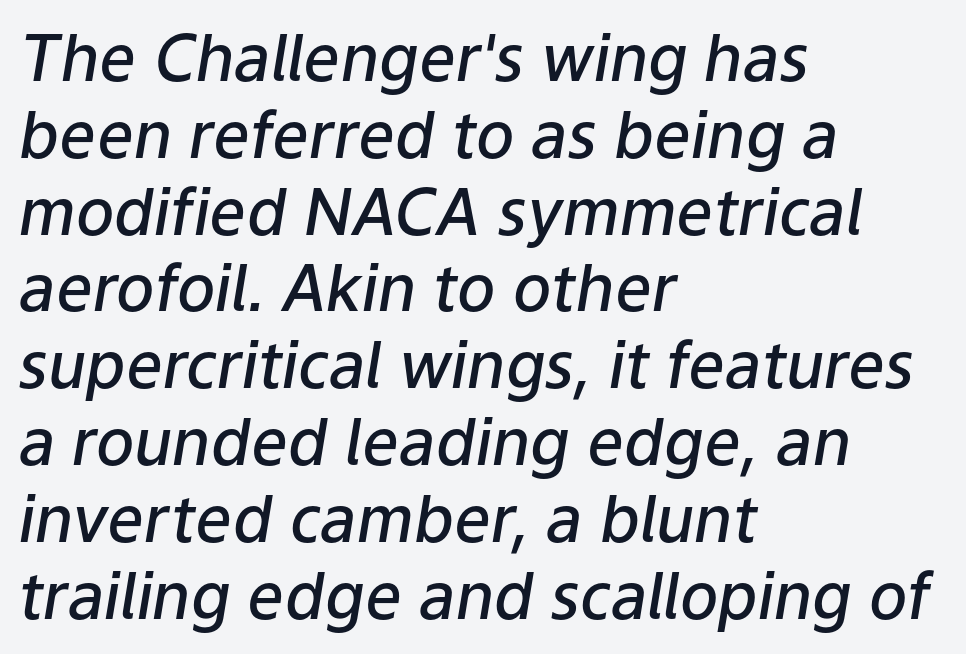
{"italic": "yes", "lean": "right", "slant_degrees": 9, "bold": "semi", "weight": "semibold", "width": "normal", "stroke_contrast": "low", "x_height": "medium", "monospaced": "no", "underline": "no", "align": "left", "line_spacing_ratio": 1.2, "letter_spacing": "normal", "letter_spacing_em": 0.0, "glyph_px": 64}
